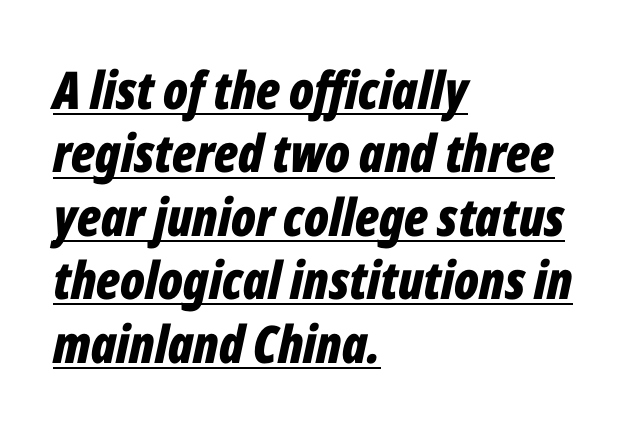
The image shows 52 px bold, condensed type, italic (leaning right); set left-aligned, line spacing 1.22x, normal letter spacing, underlined; low stroke contrast and a medium x-height.
